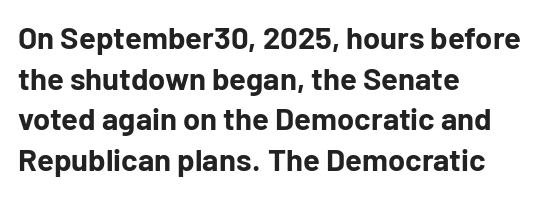
Q: Is the text bold? A: Yes.
Q: Is the text italic (slanted)? A: No, it is upright.
Q: Is the typeface a serif or a sans-serif typeface? A: Sans-serif.
Q: Is the text underlined? A: No.
Q: How is the paragraph aligned? A: Left-aligned.
Q: Is the spacing between letters normal or unusually wide? A: Normal.
Q: Is the spacing between lines tight, normal or loose? A: Normal.
Q: Width (condensed, normal, or wide)? A: Normal.
Q: Stroke contrast? A: Low.
Q: x-height? A: Medium.
Q: Monospaced? A: No.
